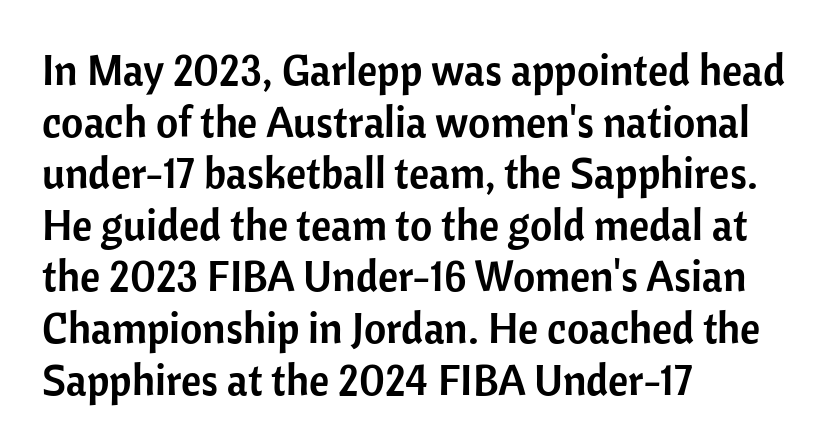
Casual observation: everything's shoved over to the left. The passage shown is typed in a proportional face where columns would drift. Any mark beneath the type? The region is blank. Type style note: lacks serifs. Posture: upright roman.
